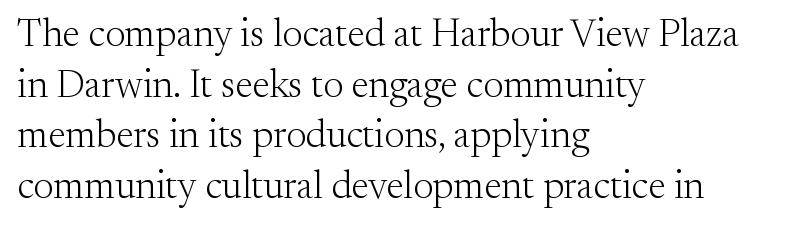
{"serif": "yes", "italic": "no", "bold": "no", "weight": "light", "width": "normal", "stroke_contrast": "medium", "x_height": "small", "monospaced": "no", "underline": "no", "align": "left", "line_spacing": "normal", "line_spacing_ratio": 1.3, "letter_spacing": "normal", "letter_spacing_em": 0.0, "glyph_px": 39}
